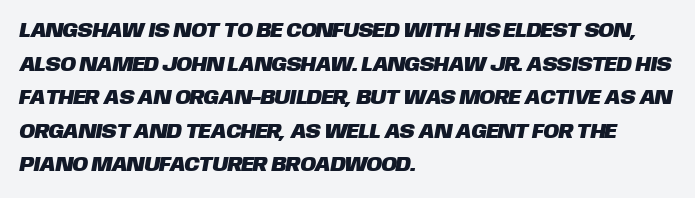
The image shows 21 px text type; set left-aligned, normal line spacing (1.6x), normal letter spacing, not underlined.
